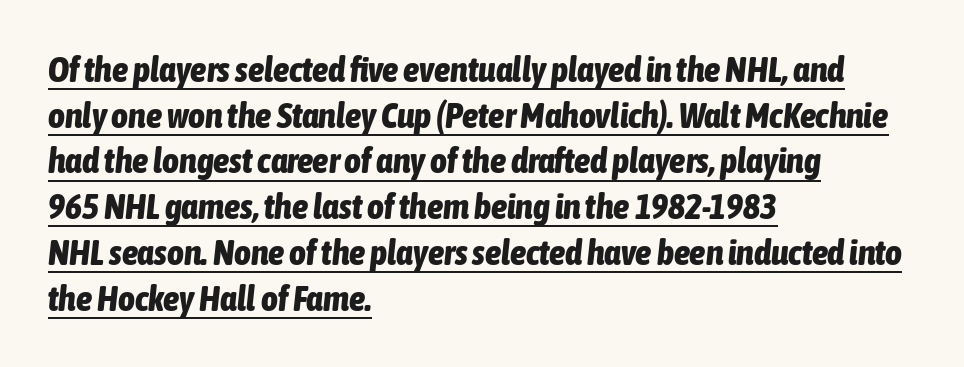
The image shows 36 px bold, condensed type, italic (leaning right); set left-aligned, normal line spacing (1.27x), normal letter spacing, underlined; low stroke contrast and a medium x-height.
